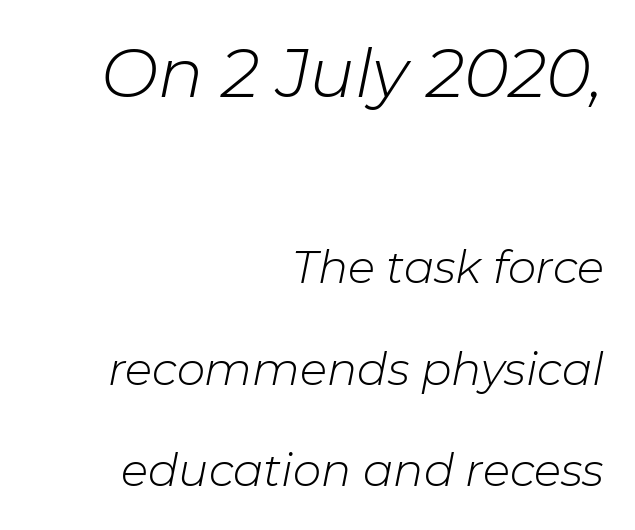
Q: Is the text bold? A: No.
Q: Is the text italic (slanted)? A: Yes, it leans right by about 11 degrees.
Q: Is the text underlined? A: No.
Q: How is the paragraph aligned? A: Right-aligned.
Q: Is the spacing between letters normal or unusually wide? A: Normal.
Q: Is the spacing between lines tight, normal or loose? A: Loose.
Q: Which block of text is set in a larger size, the first (top) or the second (bottom)? A: The first (top) one.
Q: Width (condensed, normal, or wide)? A: Normal.
Q: Stroke contrast? A: Low.
Q: x-height? A: Medium.
Q: Monospaced? A: No.
